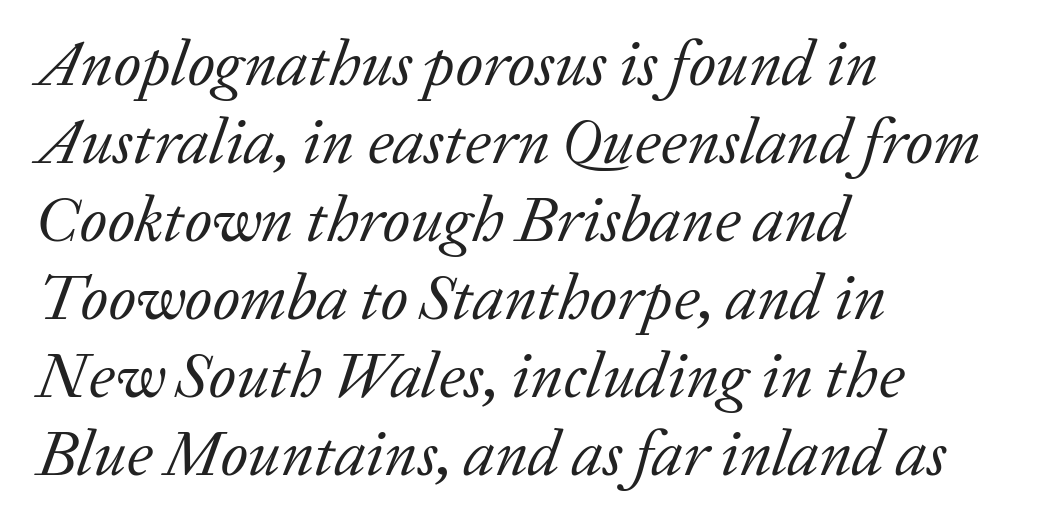
You could not count columns in this text — the font is proportionally spaced. Caption: face not bold, strokes unweighted. If you drew a line through each stem, it would be angled. Look at the bottom of the vertical strokes: they flare into serifs here.
